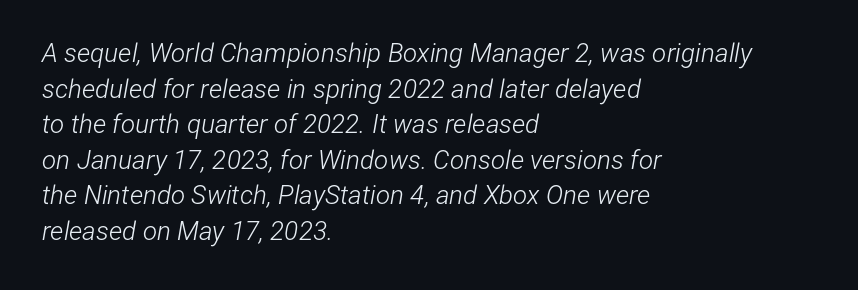
The image shows 26 px text type, italic (leaning right); set left-aligned, normal line spacing (1.37x), normal letter spacing, not underlined.
